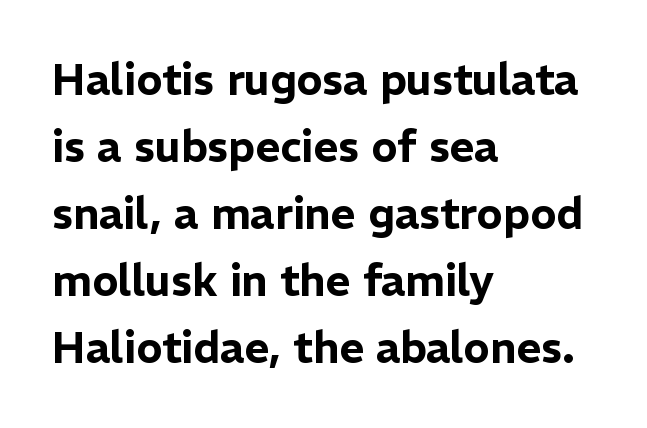
Q: Is the text italic (slanted)? A: No, it is upright.
Q: Is the typeface a serif or a sans-serif typeface? A: Sans-serif.
Q: Is the text underlined? A: No.
Q: How is the paragraph aligned? A: Left-aligned.
Q: Is the spacing between letters normal or unusually wide? A: Normal.
Q: Is the spacing between lines tight, normal or loose? A: Normal.
Q: Width (condensed, normal, or wide)? A: Normal.
Q: Stroke contrast? A: Low.
Q: x-height? A: Medium.
Q: Monospaced? A: No.
